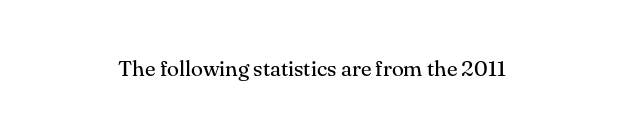
Q: Is the text bold? A: No.
Q: Is the text italic (slanted)? A: No, it is upright.
Q: Is the text underlined? A: No.
Q: Is the spacing between letters normal or unusually wide? A: Normal.
